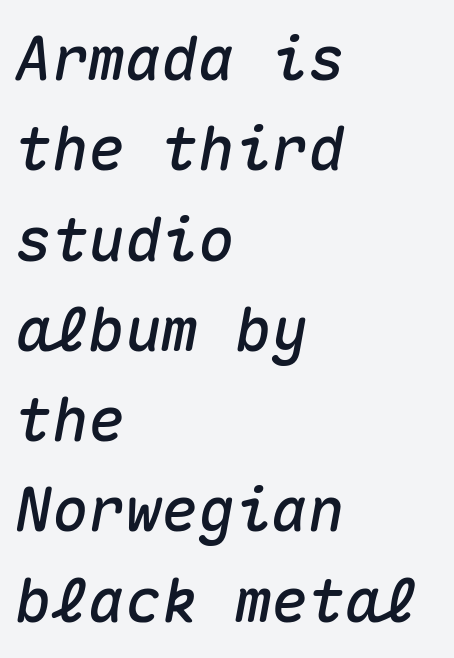
Q: Is the text italic (slanted)? A: Yes, it leans right by about 10 degrees.
Q: Is the text underlined? A: No.
Q: How is the paragraph aligned? A: Left-aligned.
Q: Is the spacing between letters normal or unusually wide? A: Normal.
Q: Is the spacing between lines tight, normal or loose? A: Normal.
Q: Width (condensed, normal, or wide)? A: Normal.
Q: Stroke contrast? A: Medium.
Q: x-height? A: Medium.
Q: Monospaced? A: Yes.
